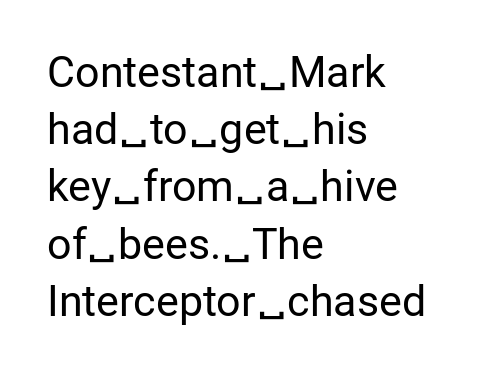
Q: Is the text bold? A: No.
Q: Is the text italic (slanted)? A: No, it is upright.
Q: Is the typeface a serif or a sans-serif typeface? A: Sans-serif.
Q: Is the text underlined? A: No.
Q: How is the paragraph aligned? A: Left-aligned.
Q: Is the spacing between letters normal or unusually wide? A: Normal.
Q: Is the spacing between lines tight, normal or loose? A: Normal.
Q: Width (condensed, normal, or wide)? A: Normal.
Q: Stroke contrast? A: Low.
Q: x-height? A: Medium.
Q: Monospaced? A: No.
